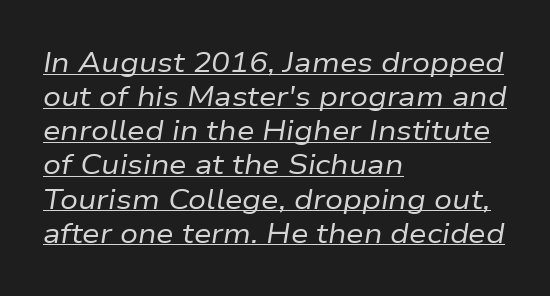
Tracking value appears to be zero — textbook default spacing. Heft: none added — not bold. Do the characters align in a grid? No, the font is proportional. Is there an underline? Yes — a line sits under the letters.
